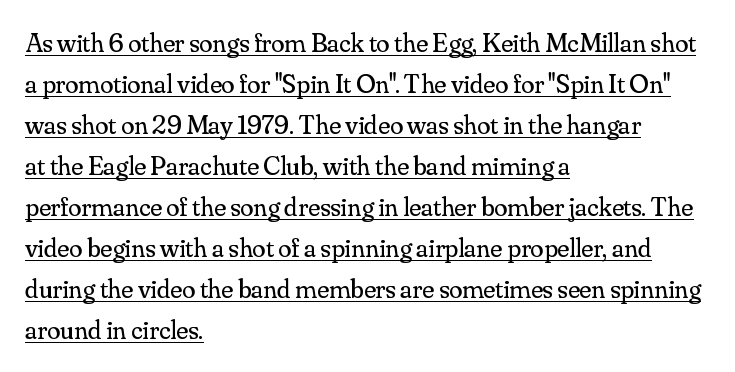
Q: Is the text bold? A: No.
Q: Is the text italic (slanted)? A: No, it is upright.
Q: Is the text underlined? A: Yes.
Q: How is the paragraph aligned? A: Left-aligned.
Q: Is the spacing between letters normal or unusually wide? A: Normal.
Q: Is the spacing between lines tight, normal or loose? A: Normal.
